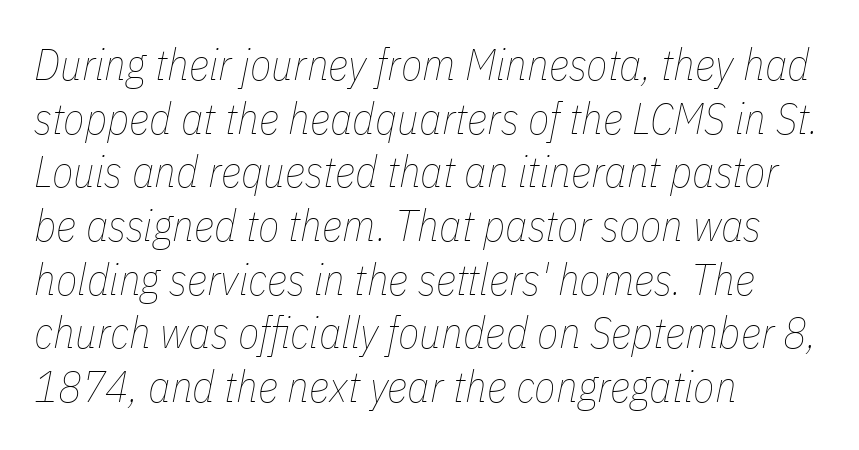
Q: Is the text bold? A: No.
Q: Is the text italic (slanted)? A: Yes, it leans right by about 11 degrees.
Q: Is the text underlined? A: No.
Q: How is the paragraph aligned? A: Left-aligned.
Q: Is the spacing between letters normal or unusually wide? A: Normal.
Q: Width (condensed, normal, or wide)? A: Condensed.
Q: Stroke contrast? A: Low.
Q: x-height? A: Medium.
Q: Monospaced? A: No.
